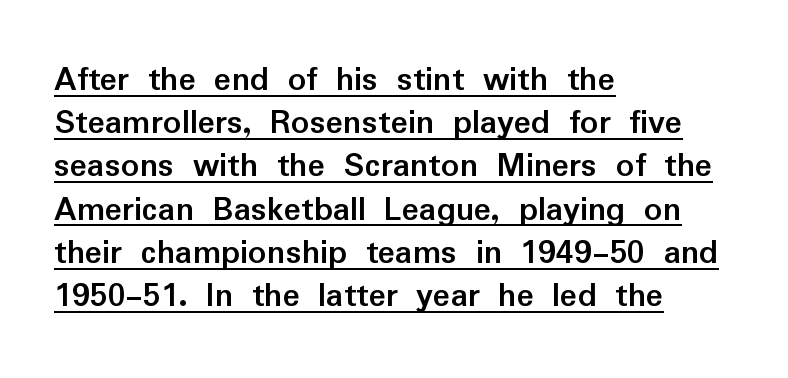
{"serif": "no", "italic": "no", "bold": "yes", "weight": "semibold", "width": "normal", "stroke_contrast": "low", "x_height": "medium", "monospaced": "no", "underline": "yes", "align": "left", "line_spacing_ratio": 1.2, "letter_spacing": "normal", "letter_spacing_em": 0.0, "glyph_px": 36}
